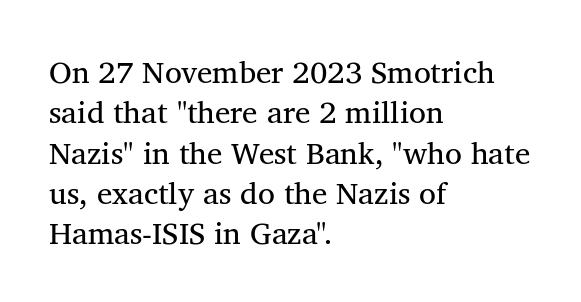
Q: Is the text bold? A: No.
Q: Is the text italic (slanted)? A: No, it is upright.
Q: Is the typeface a serif or a sans-serif typeface? A: Serif.
Q: Is the text underlined? A: No.
Q: How is the paragraph aligned? A: Left-aligned.
Q: Is the spacing between letters normal or unusually wide? A: Normal.
Q: Is the spacing between lines tight, normal or loose? A: Normal.
Q: Width (condensed, normal, or wide)? A: Normal.
Q: Stroke contrast? A: Medium.
Q: x-height? A: Medium.
Q: Monospaced? A: No.
